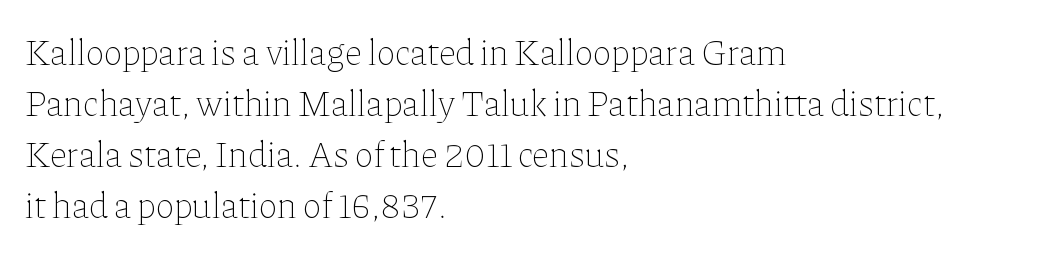
{"italic": "no", "bold": "no", "weight": "thin", "width": "normal", "stroke_contrast": "low", "x_height": "medium", "monospaced": "no", "underline": "no", "align": "left", "line_spacing": "normal", "line_spacing_ratio": 1.42, "letter_spacing": "normal", "letter_spacing_em": 0.0, "glyph_px": 36}
